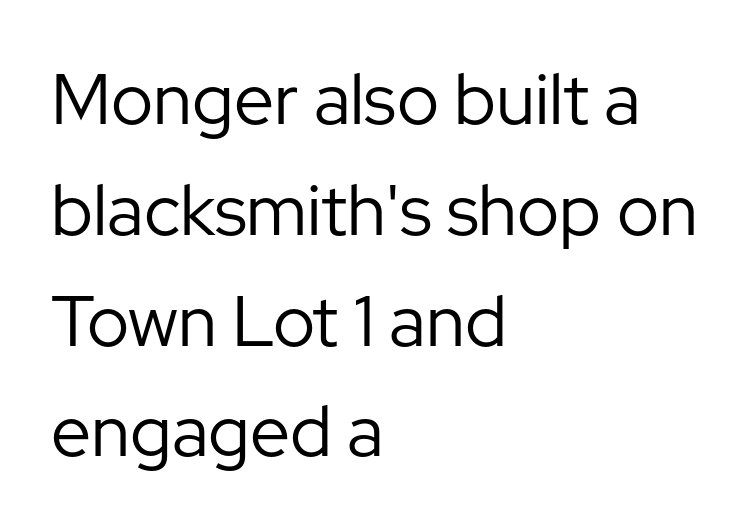
The image shows 71 px regular-weight sans-serif type, upright; set left-aligned, normal line spacing (1.56x), normal letter spacing, not underlined; low stroke contrast and a medium x-height.
